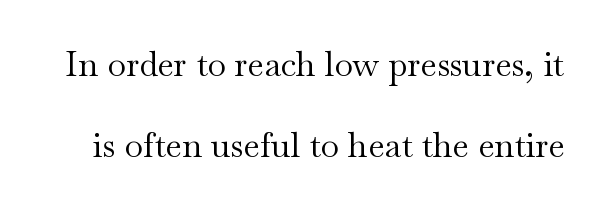
{"serif": "yes", "italic": "no", "bold": "no", "weight": "regular", "width": "wide", "stroke_contrast": "medium", "x_height": "small", "monospaced": "no", "underline": "no", "line_spacing": "loose", "line_spacing_ratio": 2.39, "letter_spacing": "normal", "letter_spacing_em": 0.0, "glyph_px": 34}
